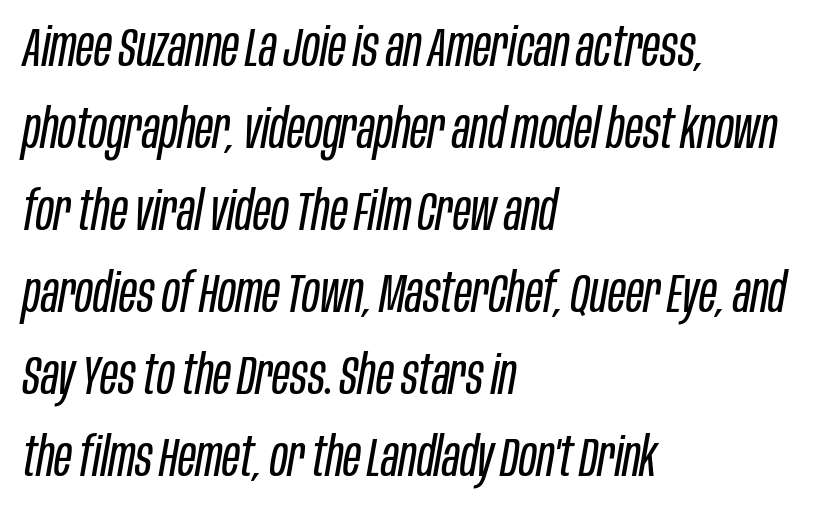
{"italic": "yes", "lean": "right", "slant_degrees": 10, "bold": "no", "weight": "regular", "width": "condensed", "stroke_contrast": "low", "x_height": "large", "monospaced": "no", "underline": "no", "align": "left", "line_spacing": "normal", "line_spacing_ratio": 1.52, "letter_spacing": "normal", "letter_spacing_em": 0.0, "glyph_px": 54}
